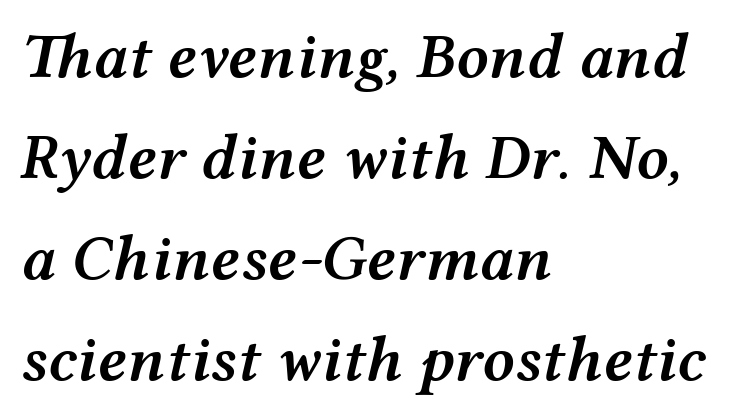
{"italic": "yes", "lean": "right", "slant_degrees": 12, "bold": "semi", "weight": "semibold", "width": "wide", "stroke_contrast": "medium", "x_height": "medium", "monospaced": "no", "underline": "no", "align": "left", "line_spacing": "normal", "line_spacing_ratio": 1.58, "letter_spacing": "normal", "letter_spacing_em": 0.0, "glyph_px": 64}
